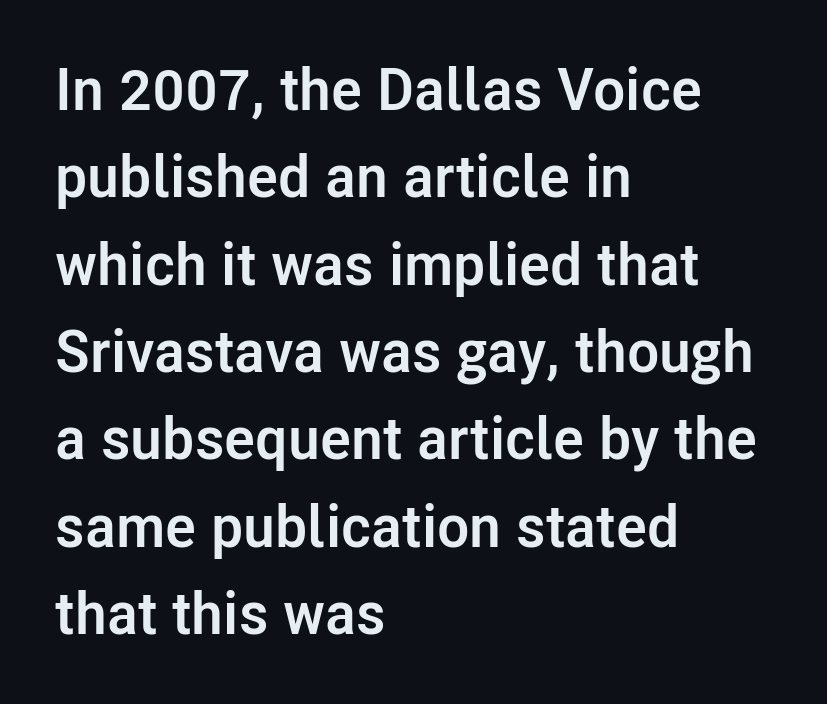
{"serif": "no", "italic": "no", "bold": "yes", "weight": "semibold", "width": "normal", "stroke_contrast": "low", "x_height": "medium", "monospaced": "no", "underline": "no", "align": "left", "line_spacing": "normal", "line_spacing_ratio": 1.48, "letter_spacing": "normal", "letter_spacing_em": 0.0, "glyph_px": 59}
